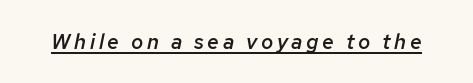
The image shows 21 px text type, italic (leaning right); set underlined.
